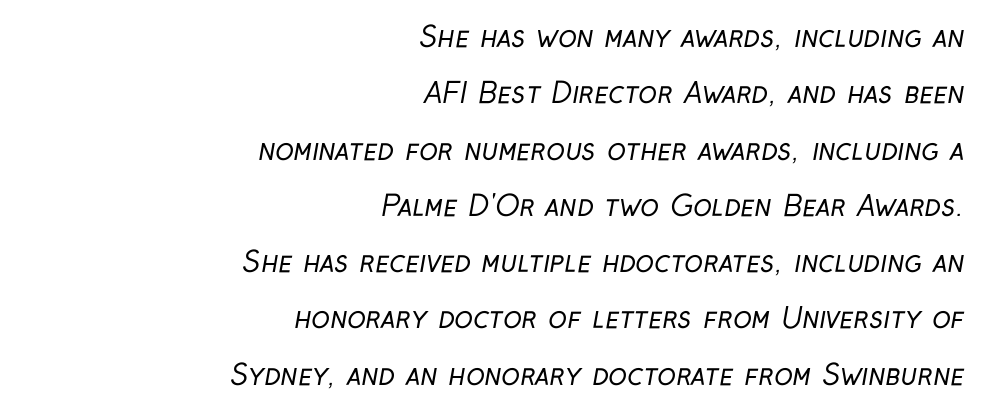
{"serif": "no", "bold": "no", "weight": "regular", "width": "condensed", "stroke_contrast": "low", "x_height": "medium", "monospaced": "no", "underline": "no", "align": "right", "line_spacing": "loose", "line_spacing_ratio": 2.01, "letter_spacing": "normal", "letter_spacing_em": 0.0, "glyph_px": 28}
